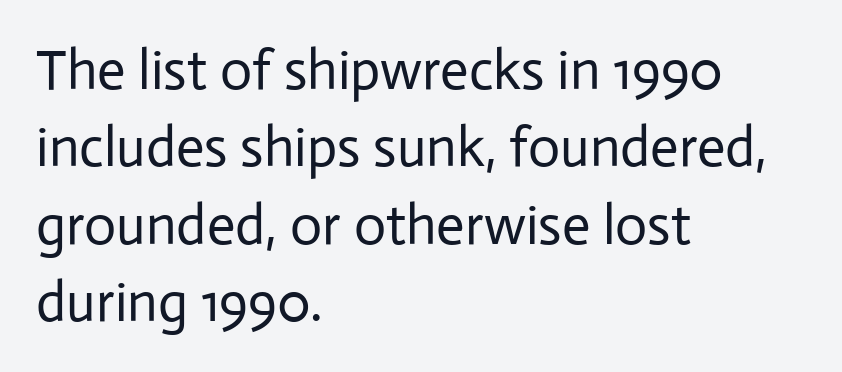
Varying glyph widths throughout — classic text-font behaviour. The font is comparable to plain body text, perhaps lighter. These lines stack with their left ends in a neat column. Just letters on the line, the space beneath them empty. The rows are spaced the way most documents space them.
